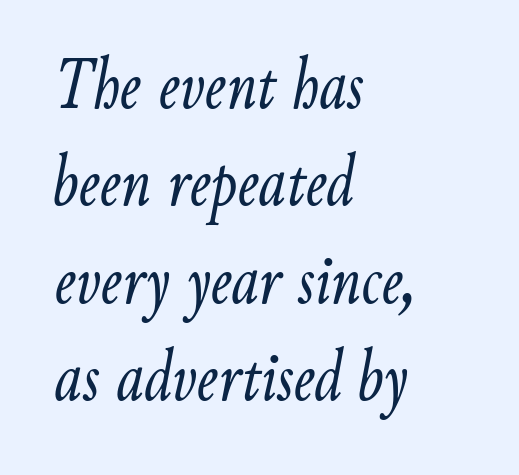
The whole block is typeset with a tilt. How are the letters spaced? Ordinarily, with no added tracking. The designer left line spacing at the default. Spacing verdict: proportional, widths tailored to each character.
